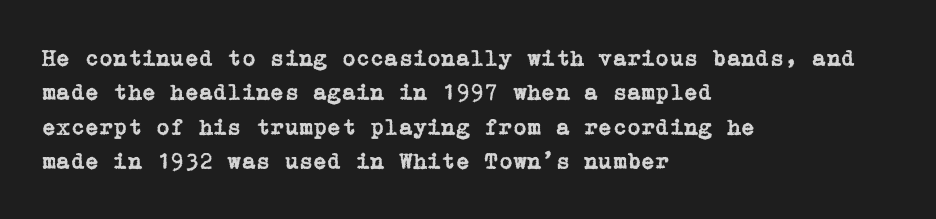
The image shows 23 px text type, upright; set left-aligned, normal line spacing (1.49x), normal letter spacing, not underlined.
